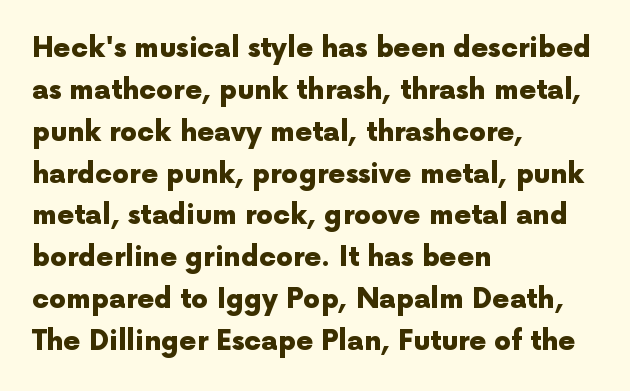
The image shows 27 px bold type, upright; set left-aligned, normal line spacing (1.55x), normal letter spacing, not underlined.
